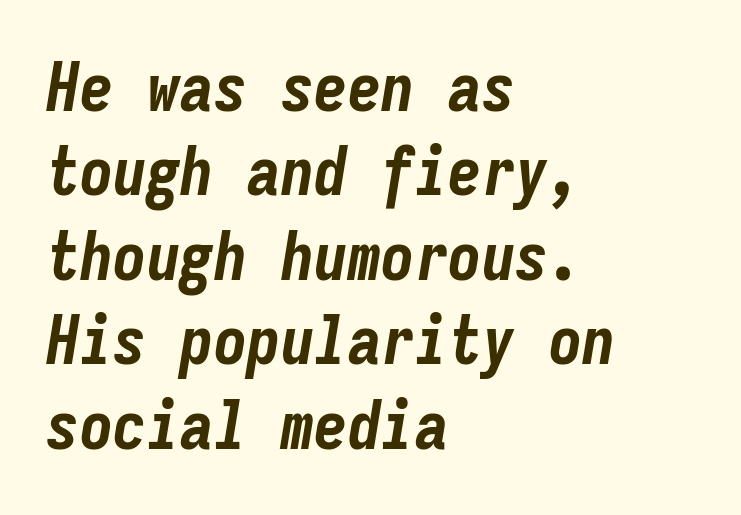
Monospaced: the letters line up in strict vertical columns. Slanted lettering throughout. Underlining? Definitely not there. Line spacing here is normal. Does extra space separate the letters? No, they use regular spacing.
